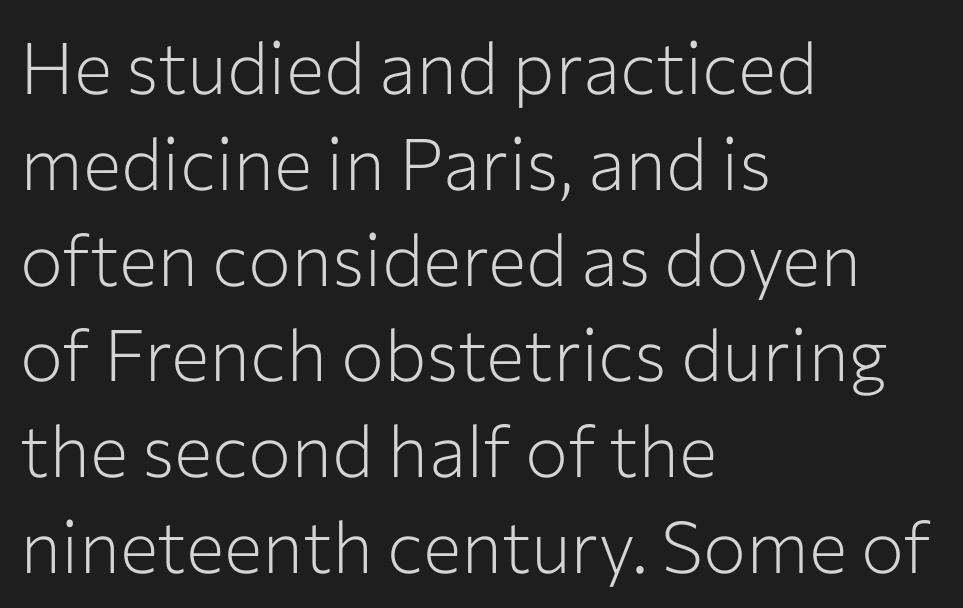
Q: Is the text bold? A: No.
Q: Is the text italic (slanted)? A: No, it is upright.
Q: Is the typeface a serif or a sans-serif typeface? A: Sans-serif.
Q: Is the text underlined? A: No.
Q: How is the paragraph aligned? A: Left-aligned.
Q: Is the spacing between letters normal or unusually wide? A: Normal.
Q: Is the spacing between lines tight, normal or loose? A: Normal.
Q: Width (condensed, normal, or wide)? A: Normal.
Q: Stroke contrast? A: Low.
Q: x-height? A: Medium.
Q: Monospaced? A: No.
